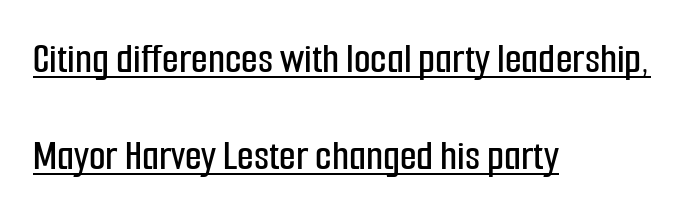
Q: Is the text italic (slanted)? A: No, it is upright.
Q: Is the typeface a serif or a sans-serif typeface? A: Sans-serif.
Q: Is the text underlined? A: Yes.
Q: How is the paragraph aligned? A: Left-aligned.
Q: Is the spacing between letters normal or unusually wide? A: Normal.
Q: Is the spacing between lines tight, normal or loose? A: Loose.
Q: Width (condensed, normal, or wide)? A: Condensed.
Q: Stroke contrast? A: Low.
Q: x-height? A: Medium.
Q: Monospaced? A: No.
